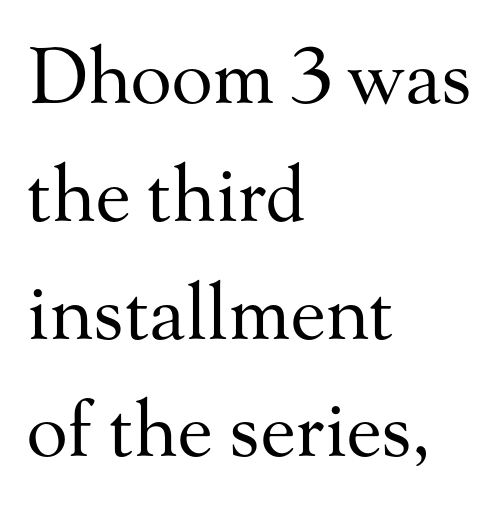
The image shows 76 px regular-weight serif type, upright; set left-aligned, normal line spacing (1.55x), normal letter spacing, not underlined; medium stroke contrast and a small x-height.
